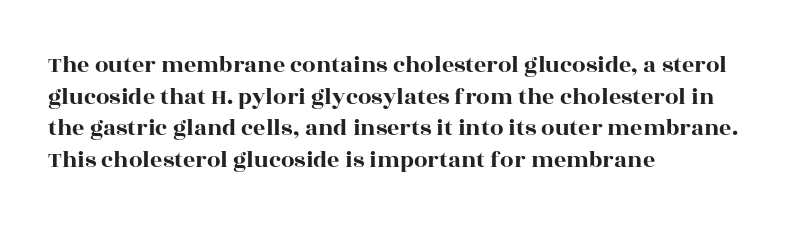
The letterforms sit shoulder to shoulder at normal distance. In terms of leading, this rendering sits right in the middle. The rendering anchors every line to the left-hand side. Style check: upright.
